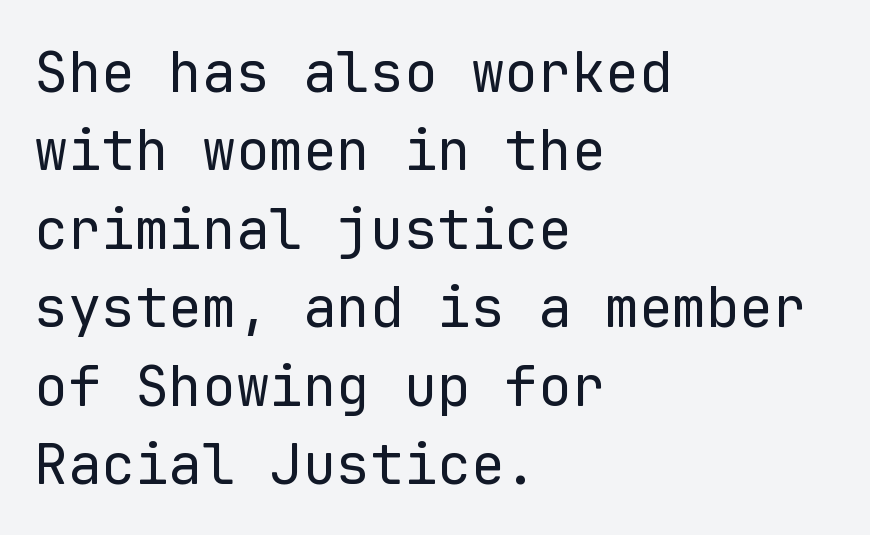
The image shows 56 px regular-weight sans-serif type, upright, monospaced; set left-aligned, normal line spacing (1.4x), normal letter spacing, not underlined; low stroke contrast and a medium x-height.
